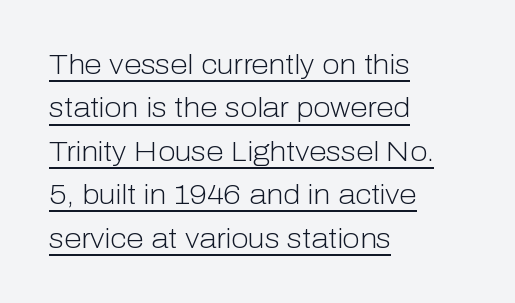
The image shows 28 px light sans-serif type, upright; set left-aligned, normal line spacing (1.55x), normal letter spacing, underlined; low stroke contrast and a medium x-height.
